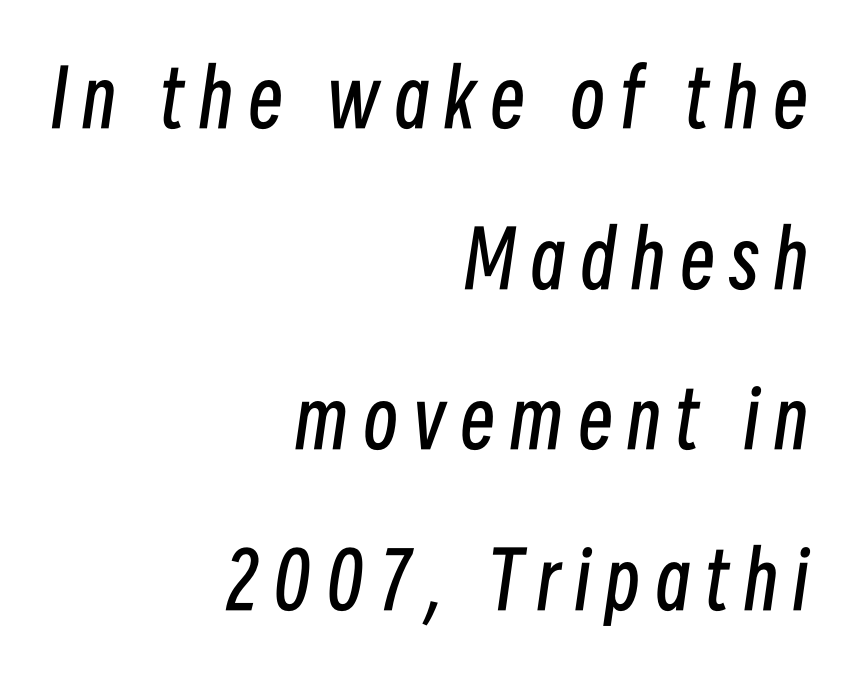
This rendering uses right alignment, leaving the left contour irregular. The baseline area is clear. The font's italic variant was chosen for this text. You could not count columns in this text — the font is proportionally spaced.
